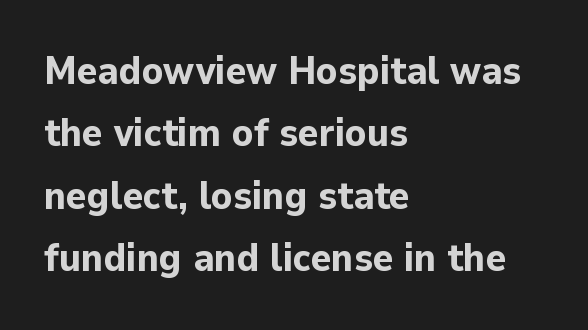
This sample uses an upright cut, with every glyph sitting square on the baseline. Normally led — the rows are evenly, conventionally spaced. Looks like regular typesetting: each glyph gets only the width it needs. These words are printed bold, with thick strokes throughout.
